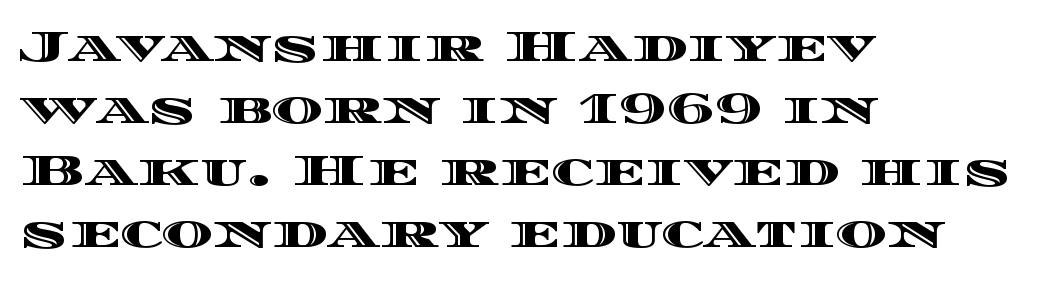
The image shows 44 px wide type, upright; set left-aligned, normal line spacing (1.41x), normal letter spacing, not underlined; a large x-height.
